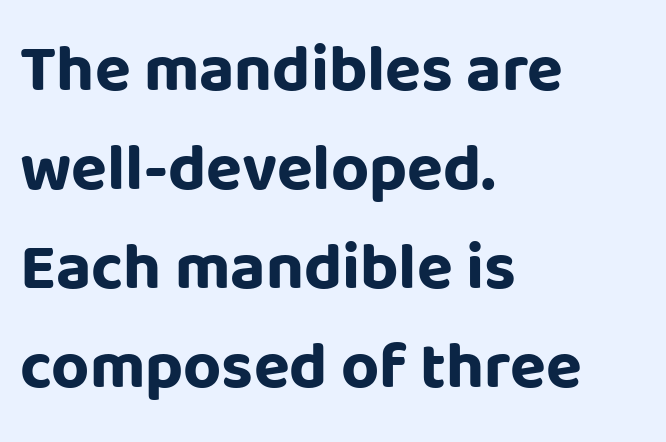
The image shows 66 px bold sans-serif type, upright; set left-aligned, normal line spacing (1.5x), normal letter spacing, not underlined; low stroke contrast and a large x-height.
